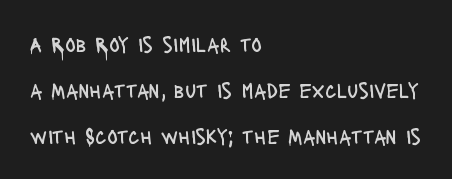
Q: Is the text bold? A: No.
Q: Is the text italic (slanted)? A: No, it is upright.
Q: Is the text underlined? A: No.
Q: How is the paragraph aligned? A: Left-aligned.
Q: Is the spacing between letters normal or unusually wide? A: Normal.
Q: Is the spacing between lines tight, normal or loose? A: Loose.
